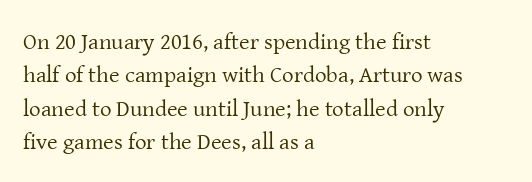
Q: Is the text bold? A: No.
Q: Is the text italic (slanted)? A: No, it is upright.
Q: Is the text underlined? A: No.
Q: How is the paragraph aligned? A: Left-aligned.
Q: Is the spacing between letters normal or unusually wide? A: Normal.
Q: Is the spacing between lines tight, normal or loose? A: Normal.
